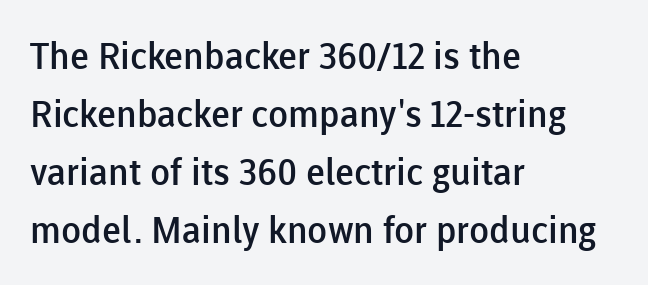
Does the lettering tilt? It doesn't — this is upright. Lines of text with bare space underneath. Weight check: semibold — heavier than regular, not quite bold. Horizontal bands of white between lines are of average thickness. The font family rendered here belongs to the sans-serif group.
